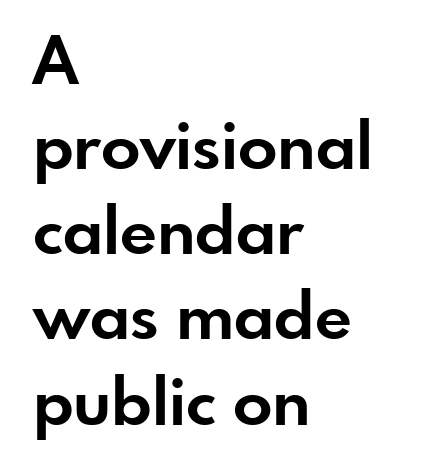
Q: Is the text bold? A: Yes.
Q: Is the text italic (slanted)? A: No, it is upright.
Q: Is the typeface a serif or a sans-serif typeface? A: Sans-serif.
Q: Is the text underlined? A: No.
Q: How is the paragraph aligned? A: Left-aligned.
Q: Is the spacing between letters normal or unusually wide? A: Normal.
Q: Is the spacing between lines tight, normal or loose? A: Normal.
Q: Width (condensed, normal, or wide)? A: Normal.
Q: Stroke contrast? A: Low.
Q: x-height? A: Small.
Q: Monospaced? A: No.
